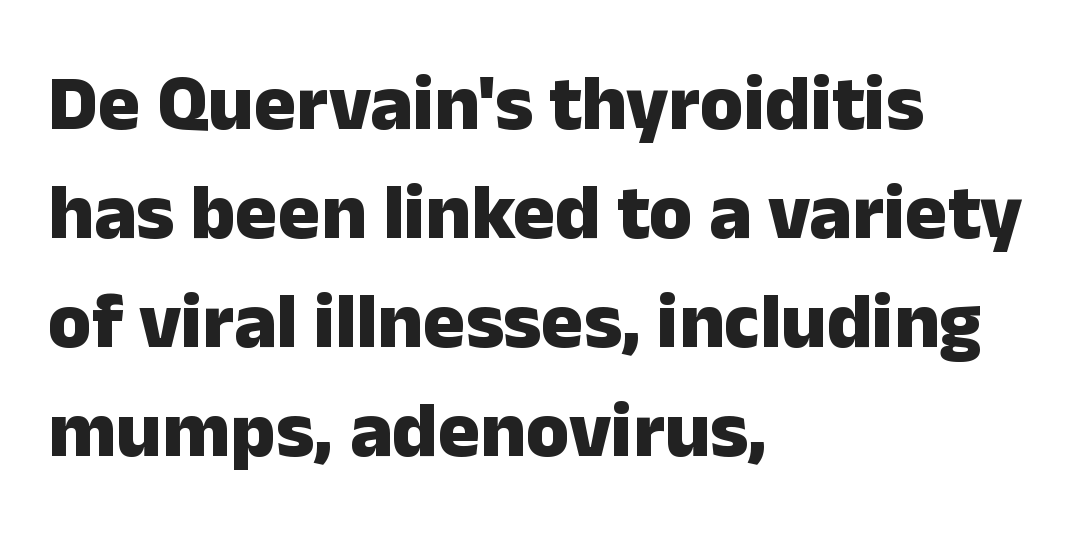
{"serif": "no", "italic": "no", "bold": "yes", "weight": "heavy", "width": "normal", "stroke_contrast": "low", "x_height": "medium", "monospaced": "no", "underline": "no", "align": "left", "line_spacing": "normal", "line_spacing_ratio": 1.38, "letter_spacing": "normal", "letter_spacing_em": 0.0, "glyph_px": 79}
